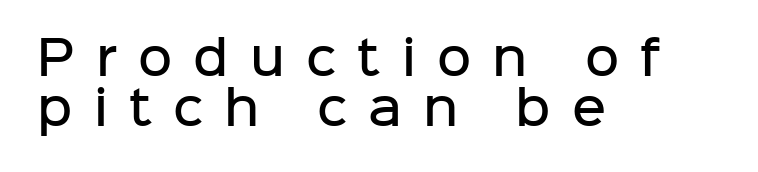
Q: Is the text bold? A: Semi-bold.
Q: Is the text italic (slanted)? A: No, it is upright.
Q: Is the typeface a serif or a sans-serif typeface? A: Sans-serif.
Q: Is the text underlined? A: No.
Q: How is the paragraph aligned? A: Left-aligned.
Q: Is the spacing between letters normal or unusually wide? A: Unusually wide.
Q: Is the spacing between lines tight, normal or loose? A: Tight.
Q: Width (condensed, normal, or wide)? A: Normal.
Q: Stroke contrast? A: Low.
Q: x-height? A: Medium.
Q: Monospaced? A: No.
